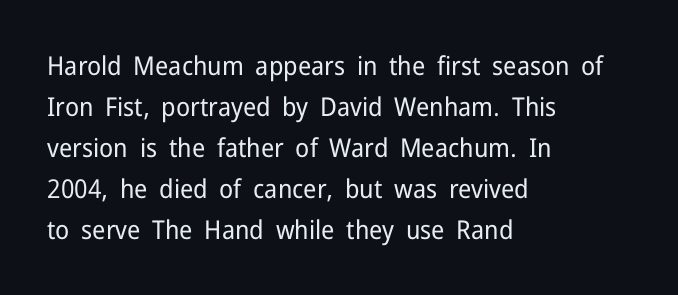
The words here are not underlined. Unbolded letterforms with no extra heft. Quick note: interline space is typical. These lines stack with their left ends in a neat column. Ordinary non-slanted type is in use. Here the glyphs are tracked normally, forming tight word shapes.
